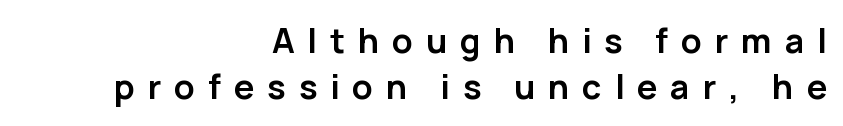
Has an underline been added? It has not. Nope, no serifs anywhere on these letters. This is heavy type, rendered in bold. Where is the straight margin? On the right.
